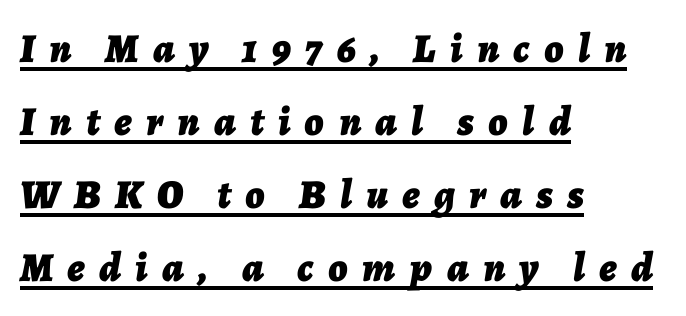
Would a proofreader flag this as italicized? Yes. The rendering uses natural spacing where letterforms have individual widths. Characters follow at a spacing far wider than the type designer built in. The string is rendered with underlining switched on. These words are printed bold, with thick strokes throughout.
